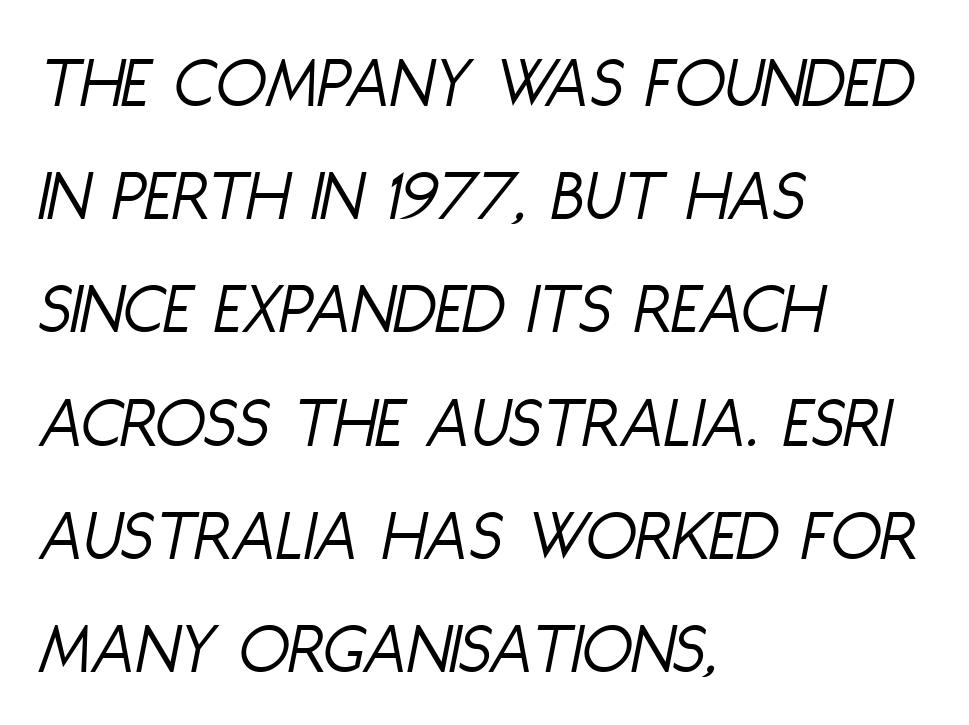
{"italic": "yes", "lean": "right", "slant_degrees": 11, "bold": "no", "weight": "light", "width": "condensed", "stroke_contrast": "low", "x_height": "large", "monospaced": "no", "underline": "no", "align": "left", "line_spacing": "normal", "line_spacing_ratio": 1.53, "letter_spacing": "normal", "letter_spacing_em": 0.0, "glyph_px": 74}
